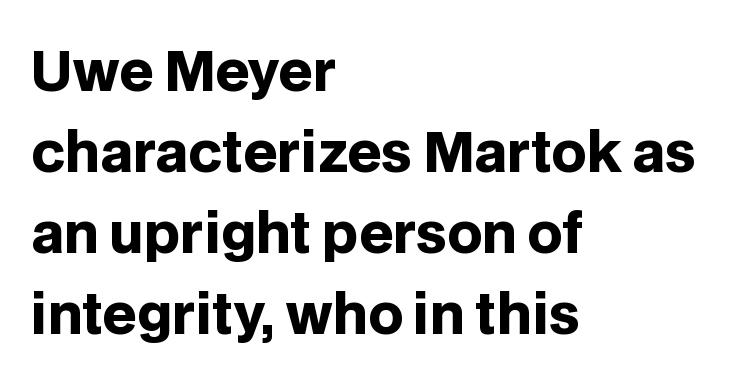
{"serif": "no", "italic": "no", "bold": "yes", "weight": "heavy", "width": "normal", "stroke_contrast": "low", "x_height": "large", "monospaced": "no", "underline": "no", "align": "left", "line_spacing": "normal", "line_spacing_ratio": 1.5, "letter_spacing": "normal", "letter_spacing_em": 0.0, "glyph_px": 54}
